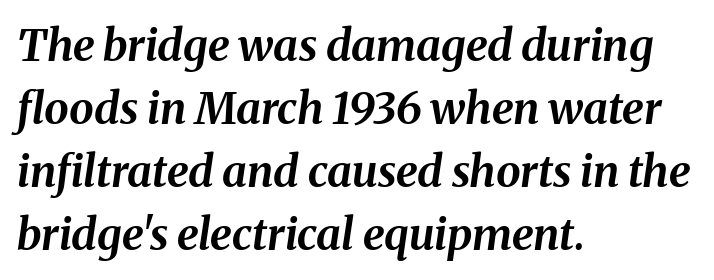
Q: Is the text bold? A: Yes.
Q: Is the text italic (slanted)? A: Yes, it leans right by about 8 degrees.
Q: Is the text underlined? A: No.
Q: How is the paragraph aligned? A: Left-aligned.
Q: Is the spacing between letters normal or unusually wide? A: Normal.
Q: Is the spacing between lines tight, normal or loose? A: Normal.
Q: Width (condensed, normal, or wide)? A: Normal.
Q: Stroke contrast? A: Medium.
Q: x-height? A: Medium.
Q: Monospaced? A: No.
